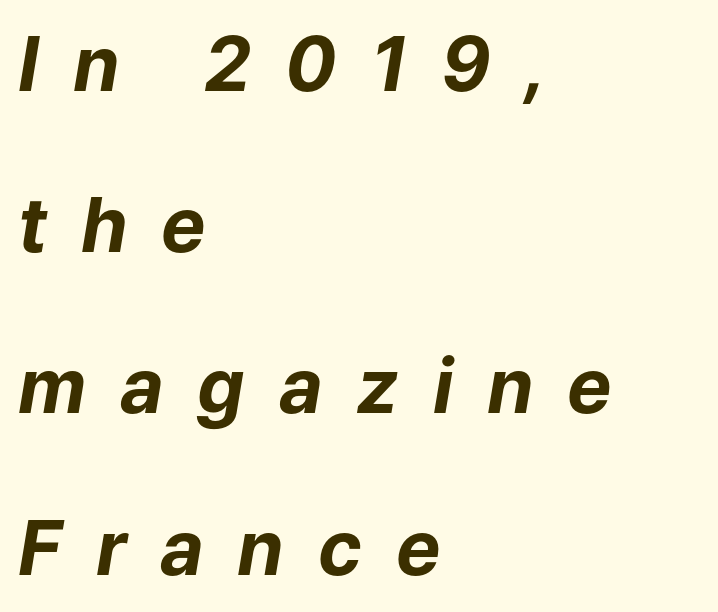
The image shows 75 px bold type, italic (leaning right); set left-aligned, loose line spacing (2.15x), unusually wide letter spacing (+0.45 em), not underlined; low stroke contrast and a medium x-height.
